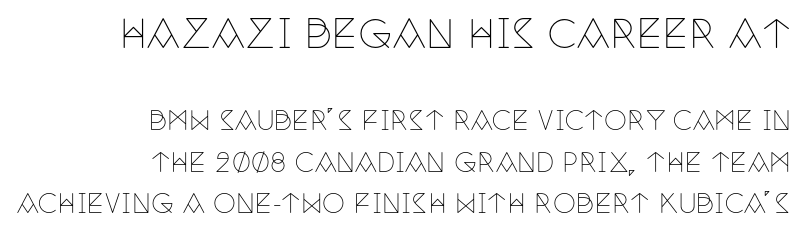
You get the large type first, then a drop to smaller type. Is there any slant? The stems are plumb. A flush-right, rag-left setting is used for this passage. The space directly below the letters is spotless. Weight: in the light-to-regular range.
